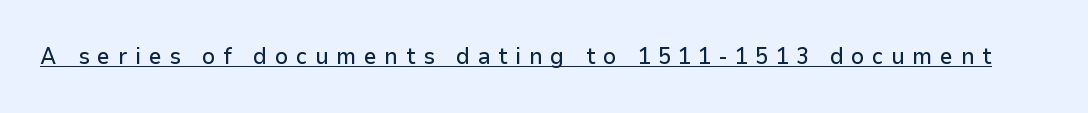
The image shows 23 px text type, upright; set unusually wide letter spacing (+0.33 em), underlined.
